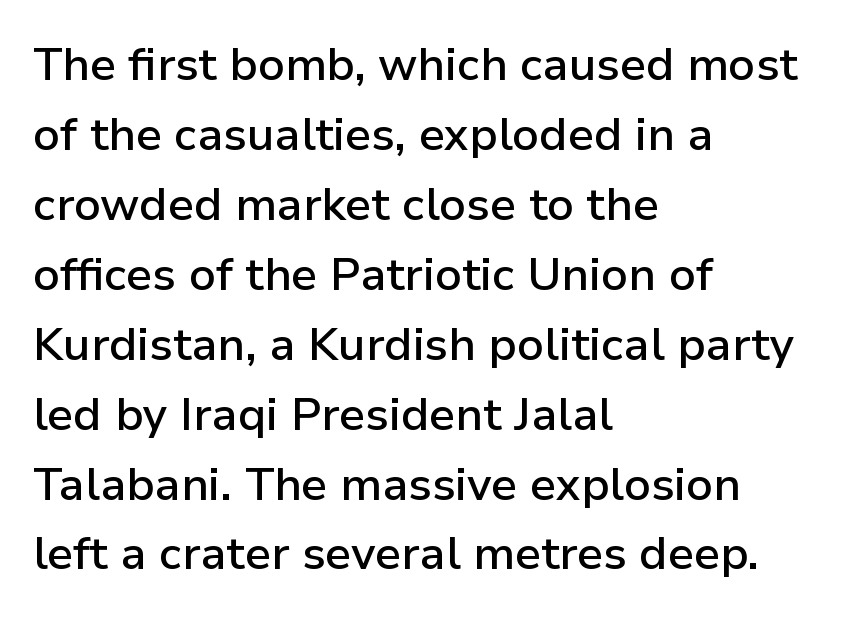
Q: Is the text bold? A: Semi-bold.
Q: Is the text italic (slanted)? A: No, it is upright.
Q: Is the typeface a serif or a sans-serif typeface? A: Sans-serif.
Q: Is the text underlined? A: No.
Q: How is the paragraph aligned? A: Left-aligned.
Q: Is the spacing between letters normal or unusually wide? A: Normal.
Q: Is the spacing between lines tight, normal or loose? A: Normal.
Q: Width (condensed, normal, or wide)? A: Normal.
Q: Stroke contrast? A: Low.
Q: x-height? A: Medium.
Q: Monospaced? A: No.
